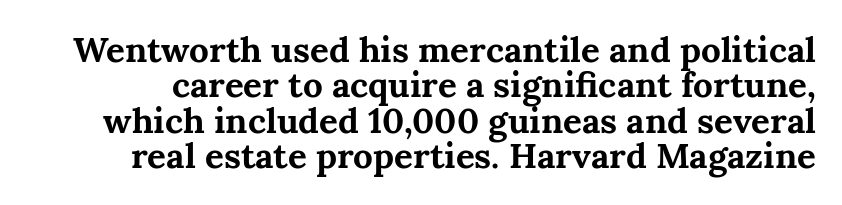
Q: Is the text bold? A: Yes.
Q: Is the text italic (slanted)? A: No, it is upright.
Q: Is the typeface a serif or a sans-serif typeface? A: Serif.
Q: Is the text underlined? A: No.
Q: Is the spacing between letters normal or unusually wide? A: Normal.
Q: Is the spacing between lines tight, normal or loose? A: Tight.
Q: Width (condensed, normal, or wide)? A: Normal.
Q: Stroke contrast? A: Medium.
Q: x-height? A: Medium.
Q: Monospaced? A: No.
